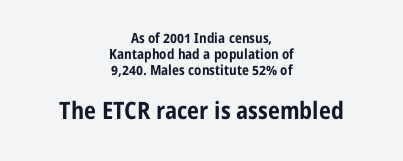
Q: Is the text bold? A: Yes.
Q: Is the text italic (slanted)? A: No, it is upright.
Q: Is the text underlined? A: No.
Q: How is the paragraph aligned? A: Centered.
Q: Is the spacing between letters normal or unusually wide? A: Normal.
Q: Which block of text is set in a larger size, the first (top) or the second (bottom)? A: The second (bottom) one.
